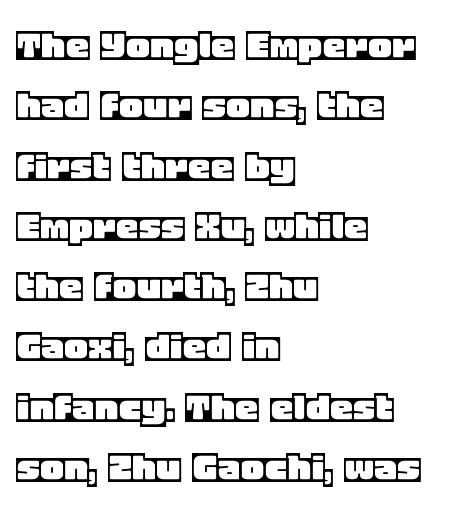
Honestly, there is no underline to notice here at all. A normal amount of white space separates one row of letters from the next. What stands out about the letter spacing? Nothing — it is the standard amount. Horizontally, the lines are justified to the leading edge only. Characters remain perfectly vertical along every line. Each letter keeps its own natural width here, so spacing adapts to shape.
